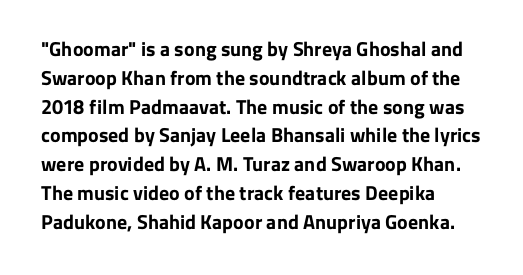
The image shows 20 px bold type, upright; set left-aligned, normal line spacing (1.44x), normal letter spacing, not underlined.
